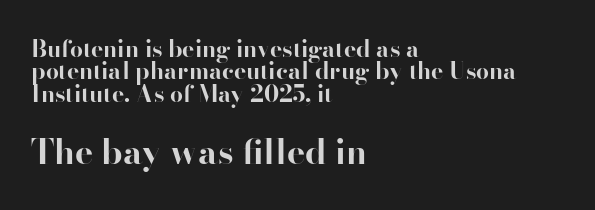
The glyphs are unaccompanied by any horizontal stroke below them. Words appear dense and cohesive because spacing is normal. Italic? Not at all — the glyphs are vertical. This rendering employs a face with finishing strokes, i.e., a serif.
